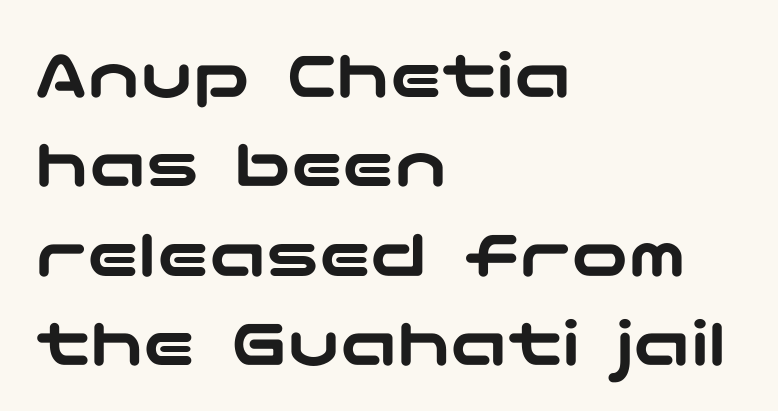
Q: Is the text italic (slanted)? A: No, it is upright.
Q: Is the typeface a serif or a sans-serif typeface? A: Sans-serif.
Q: Is the text underlined? A: No.
Q: How is the paragraph aligned? A: Left-aligned.
Q: Is the spacing between letters normal or unusually wide? A: Normal.
Q: Is the spacing between lines tight, normal or loose? A: Normal.
Q: Width (condensed, normal, or wide)? A: Wide.
Q: Stroke contrast? A: Low.
Q: x-height? A: Medium.
